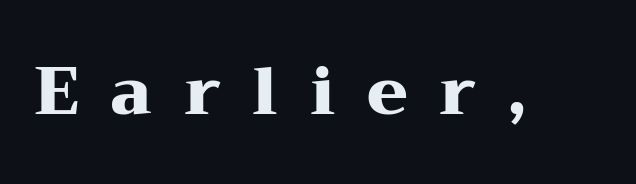
The type is letterspaced generously, with wide tracking. Spacing verdict: proportional, widths tailored to each character. Plain, unruled lines of type. Font category for this specimen: serif. These lines carry a lot of weight — the face is fully bold.
